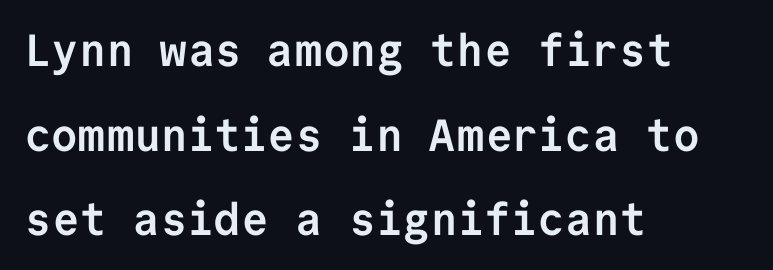
The image shows 45 px semibold sans-serif type, upright, monospaced; set left-aligned, line spacing 1.88x, normal letter spacing, not underlined; low stroke contrast and a medium x-height.
